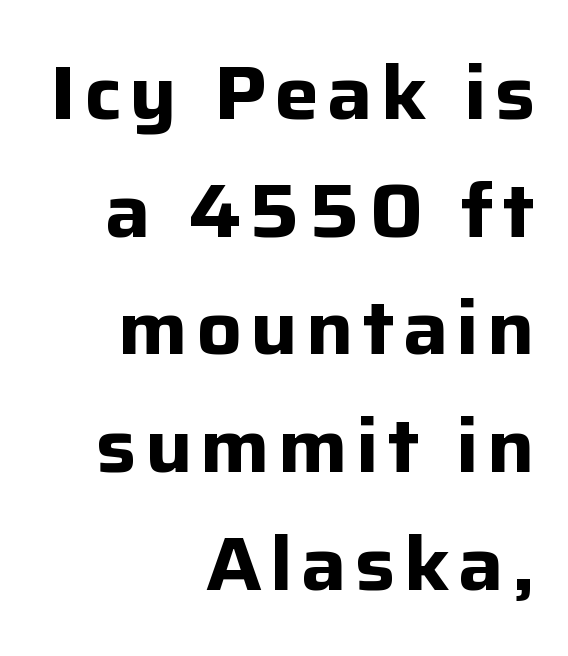
A bare baseline throughout the passage. Every row of glyphs terminates at an identical x-position on the right. This is the regular roman posture of the typeface. These lines sit exactly where default settings would place them. These words are printed bold, with thick strokes throughout.
